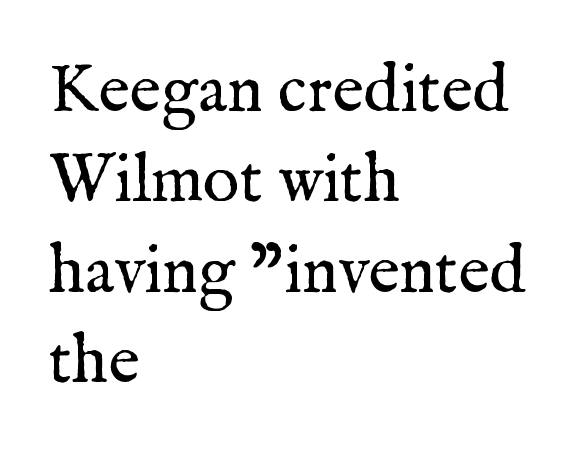
{"serif": "yes", "italic": "no", "bold": "no", "weight": "regular", "width": "normal", "stroke_contrast": "medium", "x_height": "medium", "monospaced": "no", "underline": "no", "align": "left", "line_spacing": "normal", "line_spacing_ratio": 1.33, "letter_spacing": "normal", "letter_spacing_em": 0.0, "glyph_px": 68}
